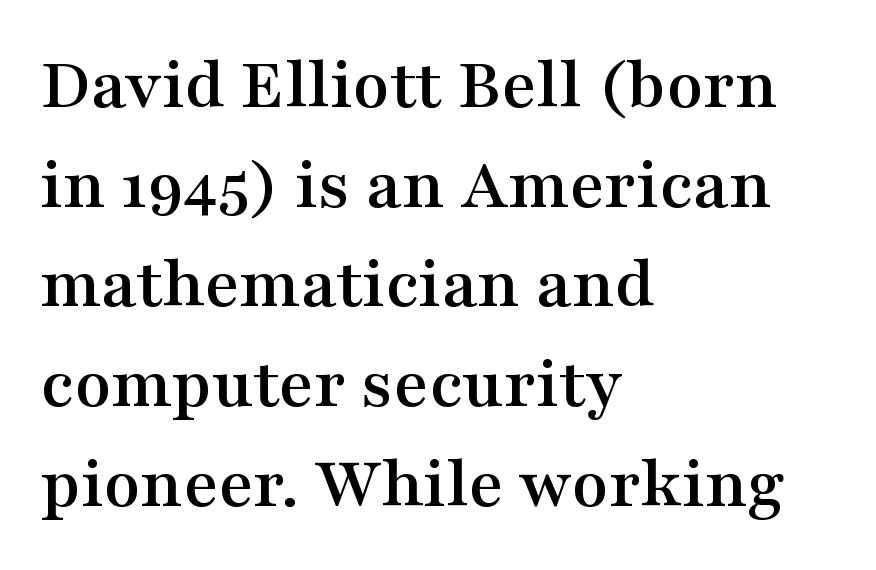
{"serif": "yes", "italic": "no", "width": "wide", "stroke_contrast": "medium", "x_height": "medium", "monospaced": "no", "underline": "no", "align": "left", "line_spacing": "normal", "line_spacing_ratio": 1.33, "letter_spacing": "normal", "letter_spacing_em": 0.0, "glyph_px": 75}
